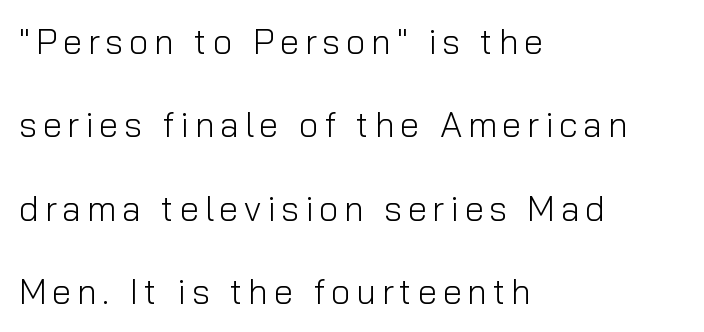
Q: Is the text bold? A: No.
Q: Is the text italic (slanted)? A: No, it is upright.
Q: Is the typeface a serif or a sans-serif typeface? A: Sans-serif.
Q: Is the text underlined? A: No.
Q: How is the paragraph aligned? A: Left-aligned.
Q: Is the spacing between lines tight, normal or loose? A: Loose.
Q: Width (condensed, normal, or wide)? A: Normal.
Q: Stroke contrast? A: Low.
Q: x-height? A: Medium.
Q: Monospaced? A: No.
